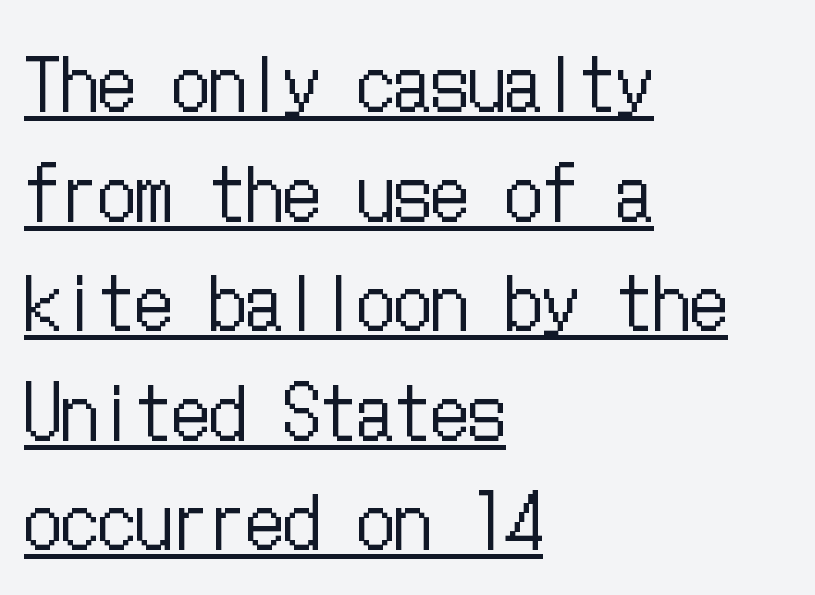
The image shows 74 px regular-weight, condensed type, upright; set left-aligned, normal line spacing (1.48x), normal letter spacing, underlined; low stroke contrast and a medium x-height.
